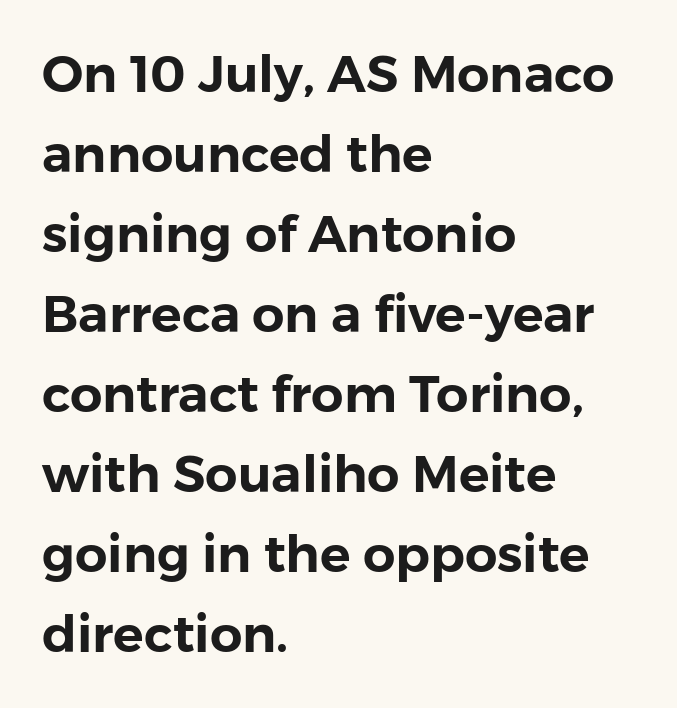
Visually the block forms a straight wall on the left and a jagged coastline on the right. In terms of letterform style, serifs are entirely absent. The line-height multiplier appears to be the usual default. The type sits square on the baseline with zero lean. Between one letter and the next there's only the usual sliver of space. Lines of text with bare space underneath.
